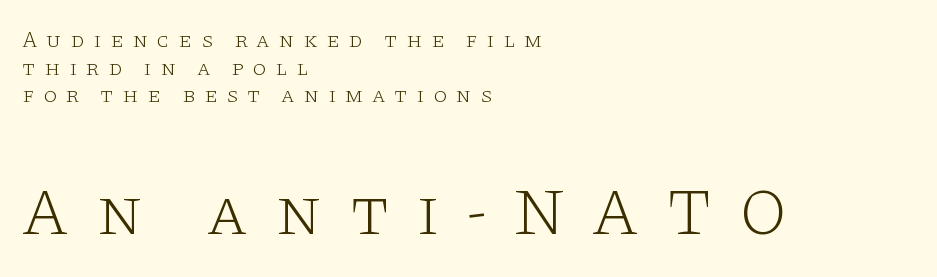
The image shows 67 px light, wide serif type, upright; set left-aligned, normal line spacing (1.26x), unusually wide letter spacing (+0.4 em), not underlined; the second (bottom) block is 3.05x larger; low stroke contrast and a large x-height.
